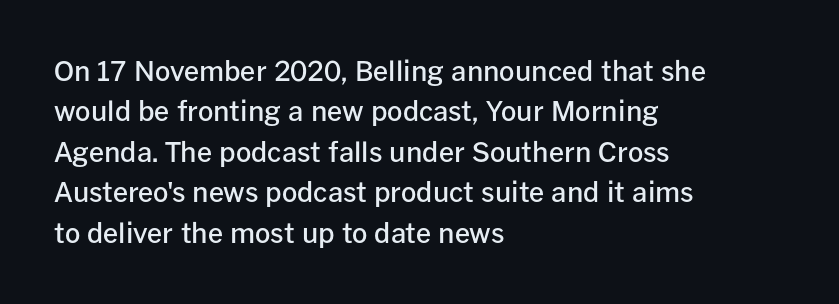
Q: Is the text bold? A: Semi-bold.
Q: Is the text italic (slanted)? A: No, it is upright.
Q: Is the text underlined? A: No.
Q: How is the paragraph aligned? A: Left-aligned.
Q: Is the spacing between letters normal or unusually wide? A: Normal.
Q: Is the spacing between lines tight, normal or loose? A: Normal.
